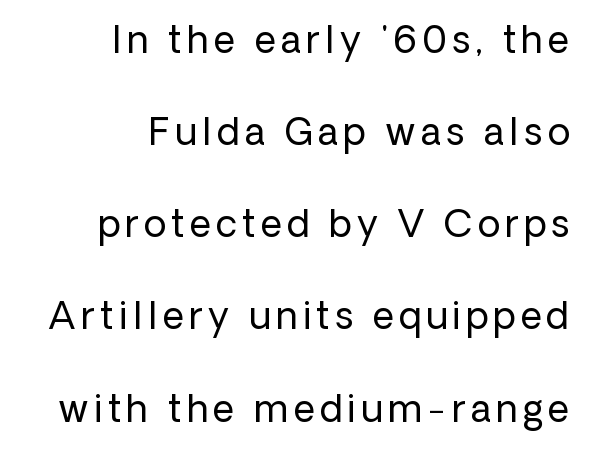
Q: Is the text bold? A: No.
Q: Is the text italic (slanted)? A: No, it is upright.
Q: Is the typeface a serif or a sans-serif typeface? A: Sans-serif.
Q: Is the text underlined? A: No.
Q: How is the paragraph aligned? A: Right-aligned.
Q: Is the spacing between lines tight, normal or loose? A: Loose.
Q: Width (condensed, normal, or wide)? A: Normal.
Q: Stroke contrast? A: Low.
Q: x-height? A: Medium.
Q: Monospaced? A: No.
